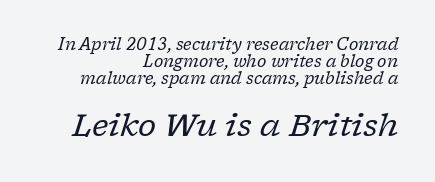
Old-style or modern, the face here clearly has serifs. Underlining? Definitely not there. Notice how the passage keeps a crisp vertical edge on the right only. Emphasis-style slanted type is in use.
